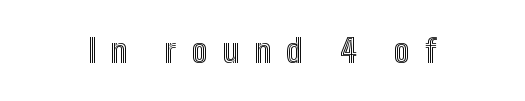
Q: Is the text italic (slanted)? A: No, it is upright.
Q: Is the text underlined? A: No.
Q: Is the spacing between letters normal or unusually wide? A: Unusually wide.
Q: Width (condensed, normal, or wide)? A: Condensed.
Q: x-height? A: Medium.
Q: Monospaced? A: No.
